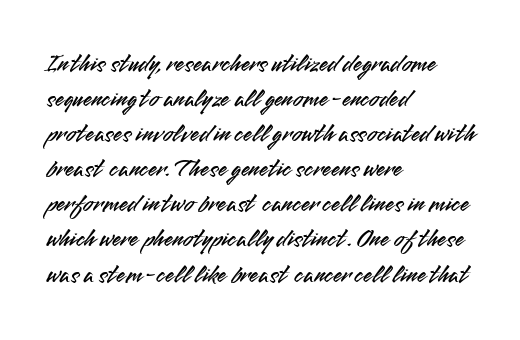
{"underline": "no", "align": "left", "line_spacing": "normal", "line_spacing_ratio": 1.35, "letter_spacing": "normal", "letter_spacing_em": 0.0, "glyph_px": 26}
